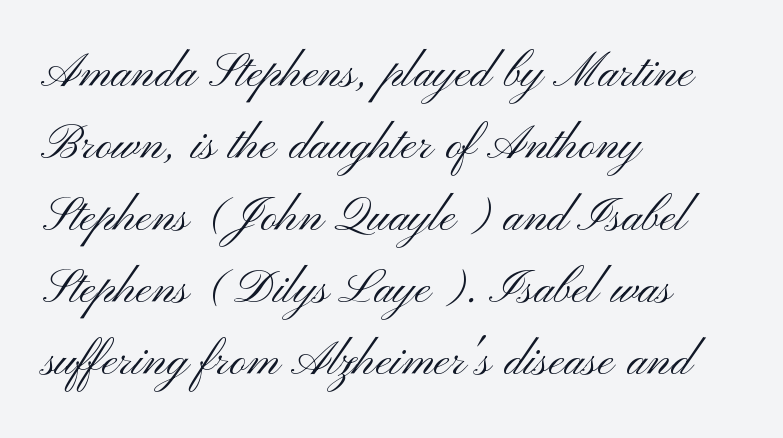
These glyphs show unthickened strokes, regular width or finer. Classification — sans serif. Is the letter spacing exaggerated? No — it looks like the ordinary default. The face used here is proportionally spaced, like ordinary book or web type. Every row of glyphs begins at an identical x-position on the left. Clear beneath every line of the passage.
